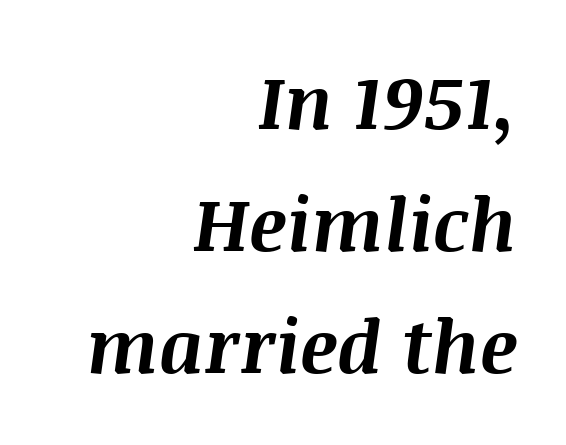
The rendering uses natural spacing where letterforms have individual widths. Beneath every word, the page is bare. This is oblique type, the kind used for emphasis or titles. The tracking reads as untouched default to a designer's eye. These lines sit exactly where default settings would place them.
